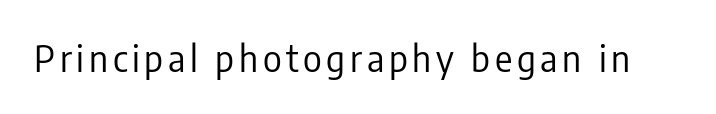
Q: Is the text bold? A: No.
Q: Is the text italic (slanted)? A: No, it is upright.
Q: Is the typeface a serif or a sans-serif typeface? A: Sans-serif.
Q: Is the text underlined? A: No.
Q: Width (condensed, normal, or wide)? A: Condensed.
Q: Stroke contrast? A: Low.
Q: x-height? A: Medium.
Q: Monospaced? A: No.
